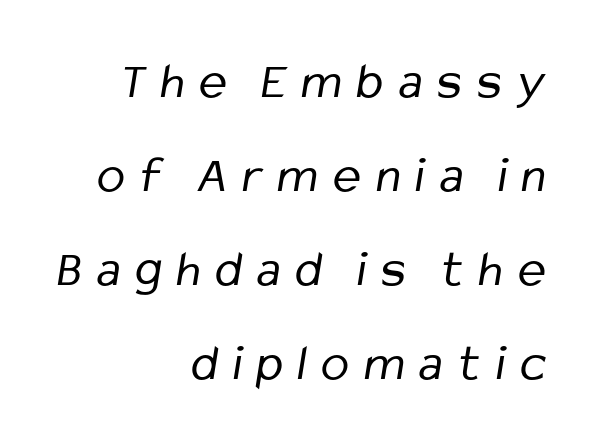
These lines have a slow, spaced-out rhythm from letter to letter. The type family on display is of the sans-serif kind. Visually the block forms a straight wall on the right and a jagged coastline on the left. Any mark beneath the type? The region is blank.
